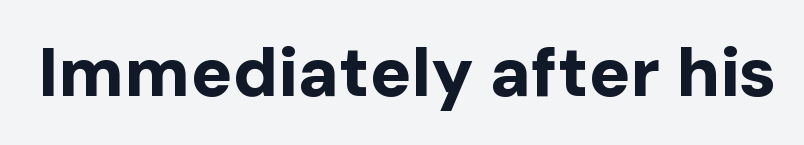
Q: Is the text bold? A: Yes.
Q: Is the text italic (slanted)? A: No, it is upright.
Q: Is the typeface a serif or a sans-serif typeface? A: Sans-serif.
Q: Is the text underlined? A: No.
Q: Is the spacing between letters normal or unusually wide? A: Normal.
Q: Width (condensed, normal, or wide)? A: Normal.
Q: Stroke contrast? A: Low.
Q: x-height? A: Medium.
Q: Monospaced? A: No.
